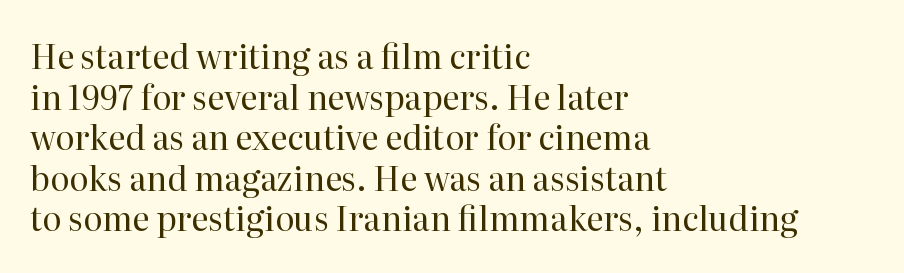
Q: Is the text bold? A: No.
Q: Is the text italic (slanted)? A: No, it is upright.
Q: Is the typeface a serif or a sans-serif typeface? A: Serif.
Q: Is the text underlined? A: No.
Q: How is the paragraph aligned? A: Left-aligned.
Q: Is the spacing between letters normal or unusually wide? A: Normal.
Q: Width (condensed, normal, or wide)? A: Normal.
Q: Stroke contrast? A: High.
Q: x-height? A: Medium.
Q: Monospaced? A: No.
